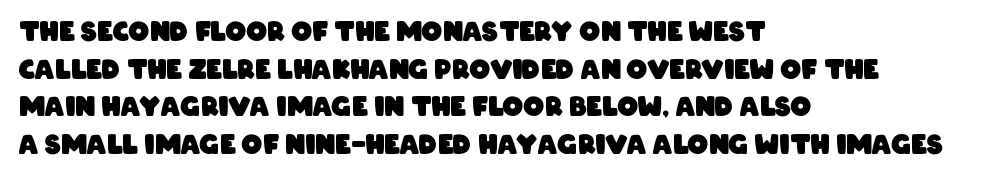
{"bold": "yes", "underline": "no", "align": "left", "line_spacing": "normal", "line_spacing_ratio": 1.45, "letter_spacing": "normal", "letter_spacing_em": 0.0, "glyph_px": 26}
